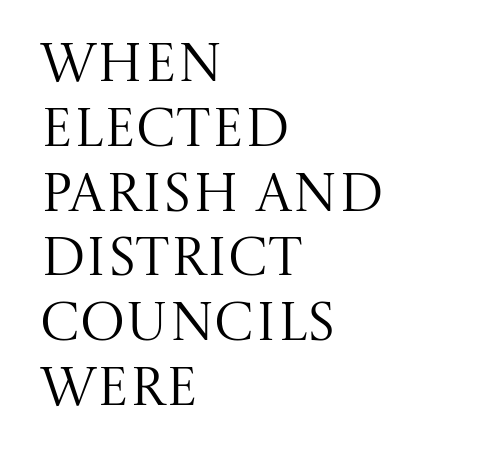
The image shows 54 px regular-weight serif type, upright; set left-aligned, line spacing 1.2x, normal letter spacing, not underlined; medium stroke contrast and a large x-height.
